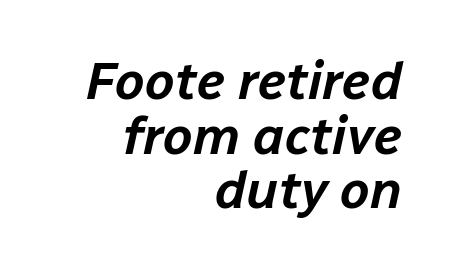
The vertical gap from one line to the next is small. The passage shown is typed in a proportional face where columns would drift. One-word summary of the alignment: right. The glyphs are unaccompanied by any horizontal stroke below them. Would a proofreader flag this as italicized? Yes.
